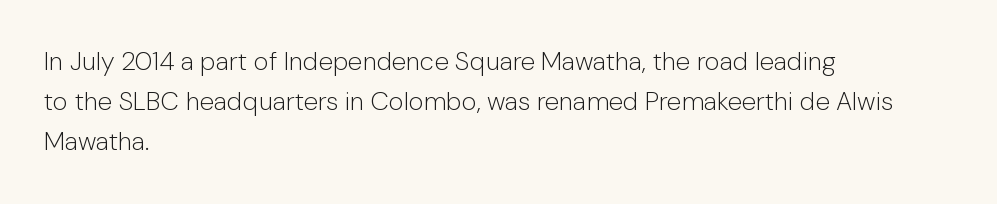
{"italic": "no", "bold": "no", "underline": "no", "align": "left", "line_spacing": "normal", "line_spacing_ratio": 1.54, "letter_spacing": "normal", "letter_spacing_em": 0.0, "glyph_px": 26}
